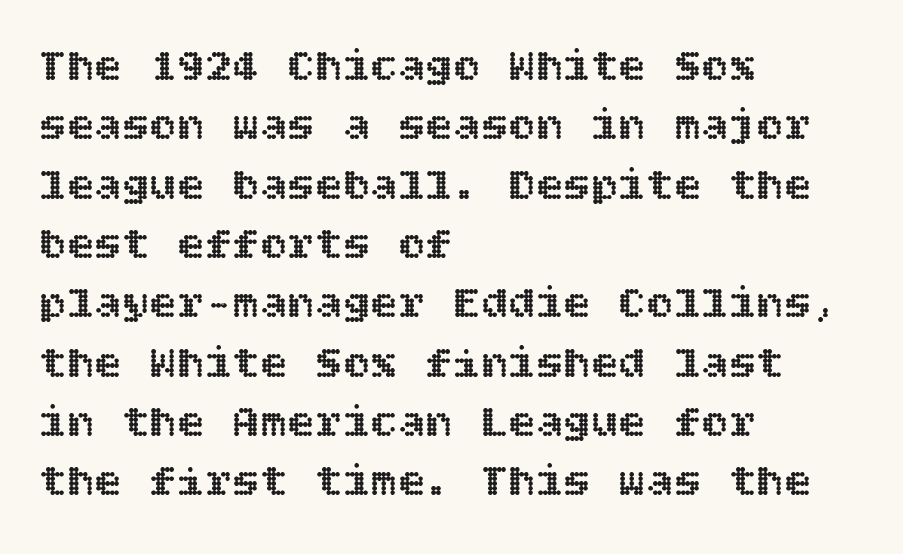
Q: Is the text italic (slanted)? A: No, it is upright.
Q: Is the text underlined? A: No.
Q: How is the paragraph aligned? A: Left-aligned.
Q: Is the spacing between letters normal or unusually wide? A: Normal.
Q: Is the spacing between lines tight, normal or loose? A: Normal.
Q: Width (condensed, normal, or wide)? A: Normal.
Q: x-height? A: Large.
